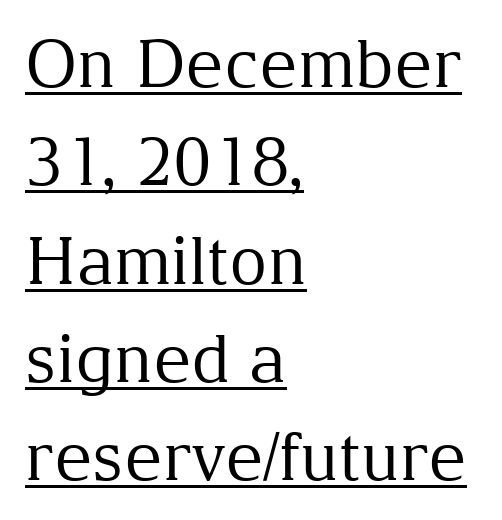
Q: Is the text bold? A: No.
Q: Is the text italic (slanted)? A: No, it is upright.
Q: Is the typeface a serif or a sans-serif typeface? A: Serif.
Q: Is the text underlined? A: Yes.
Q: How is the paragraph aligned? A: Left-aligned.
Q: Is the spacing between letters normal or unusually wide? A: Normal.
Q: Is the spacing between lines tight, normal or loose? A: Normal.
Q: Width (condensed, normal, or wide)? A: Normal.
Q: Stroke contrast? A: Medium.
Q: x-height? A: Medium.
Q: Monospaced? A: No.
